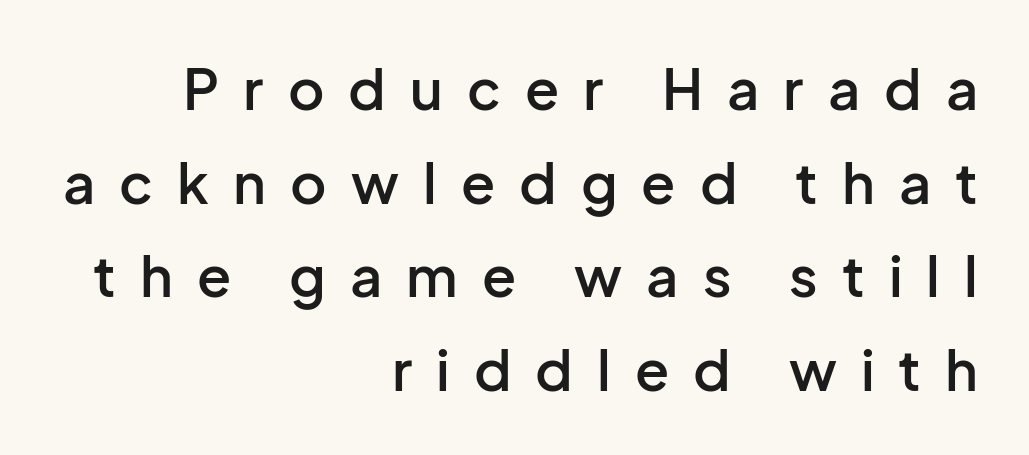
{"serif": "no", "italic": "no", "bold": "semi", "weight": "semibold", "width": "normal", "stroke_contrast": "low", "x_height": "medium", "monospaced": "no", "underline": "no", "align": "right", "line_spacing": "normal", "line_spacing_ratio": 1.67, "letter_spacing": "wide", "letter_spacing_em": 0.43, "glyph_px": 56}
